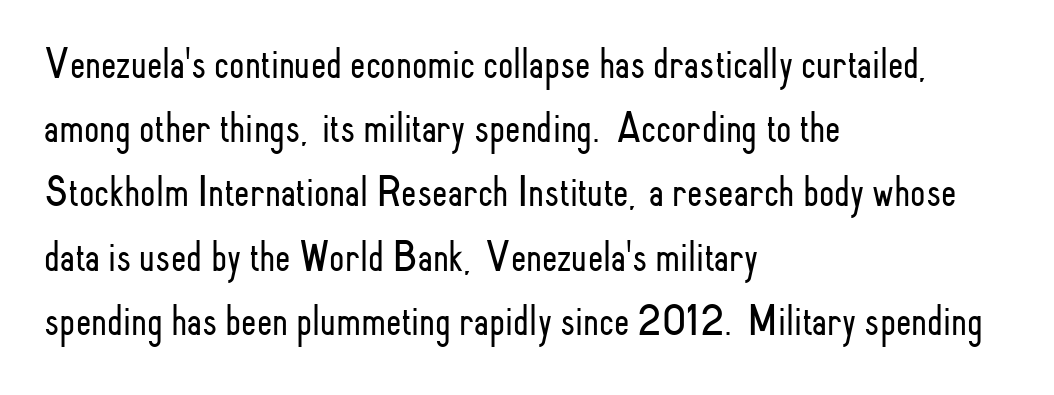
Q: Is the text bold? A: No.
Q: Is the text italic (slanted)? A: No, it is upright.
Q: Is the typeface a serif or a sans-serif typeface? A: Sans-serif.
Q: Is the text underlined? A: No.
Q: How is the paragraph aligned? A: Left-aligned.
Q: Is the spacing between letters normal or unusually wide? A: Normal.
Q: Is the spacing between lines tight, normal or loose? A: Normal.
Q: Width (condensed, normal, or wide)? A: Condensed.
Q: Stroke contrast? A: Low.
Q: x-height? A: Small.
Q: Monospaced? A: No.
